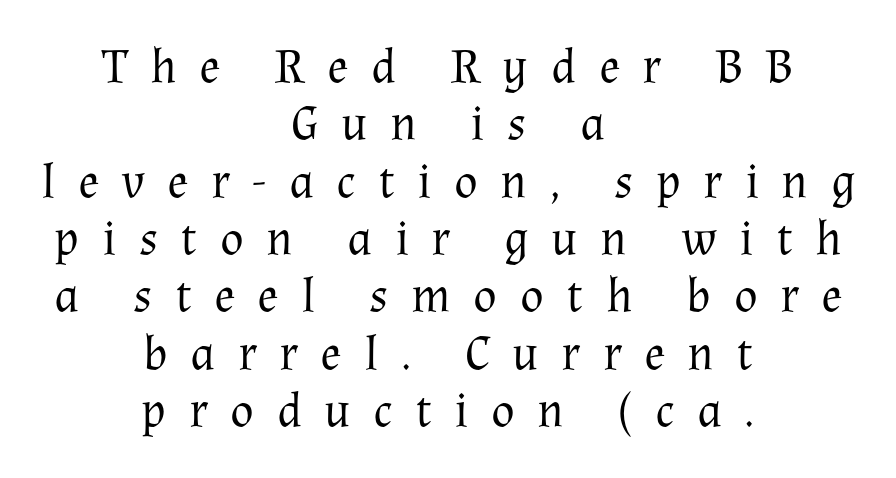
{"serif": "yes", "italic": "no", "bold": "no", "weight": "regular", "width": "normal", "stroke_contrast": "medium", "x_height": "medium", "monospaced": "no", "underline": "no", "align": "center", "line_spacing_ratio": 1.17, "letter_spacing": "wide", "letter_spacing_em": 0.46, "glyph_px": 49}
